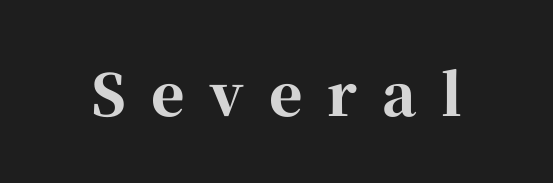
These lines are composed in type with serifs. The face used here is rendered with a markedly widened letterfit. This is the regular roman posture of the typeface. Caption: bold face, heavy strokes.
